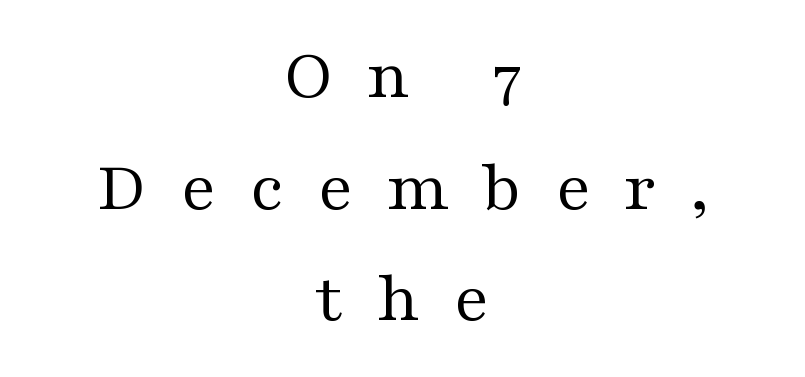
The image shows 72 px regular-weight, wide serif type, upright; set centered, normal line spacing (1.55x), unusually wide letter spacing (+0.46 em), not underlined; medium stroke contrast and a medium x-height.
